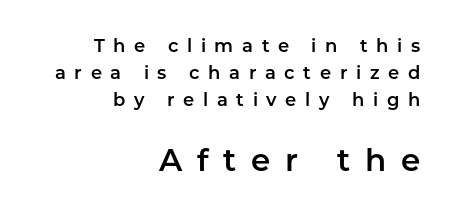
{"serif": "no", "italic": "no", "width": "normal", "stroke_contrast": "low", "x_height": "medium", "monospaced": "no", "underline": "no", "align": "right", "line_spacing": "normal", "line_spacing_ratio": 1.5, "letter_spacing": "wide", "letter_spacing_em": 0.48, "larger_block": "second", "size_ratio": 1.72, "glyph_px": 31}
